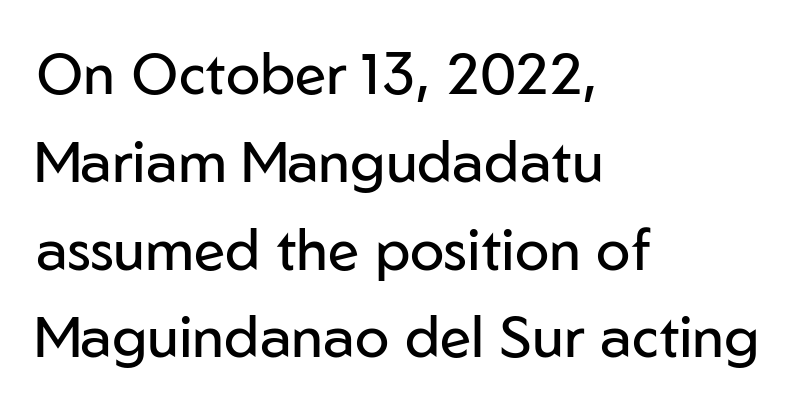
{"serif": "no", "italic": "no", "bold": "no", "weight": "regular", "width": "normal", "stroke_contrast": "low", "x_height": "medium", "monospaced": "no", "underline": "no", "align": "left", "line_spacing": "normal", "line_spacing_ratio": 1.54, "letter_spacing": "normal", "letter_spacing_em": 0.0, "glyph_px": 57}
